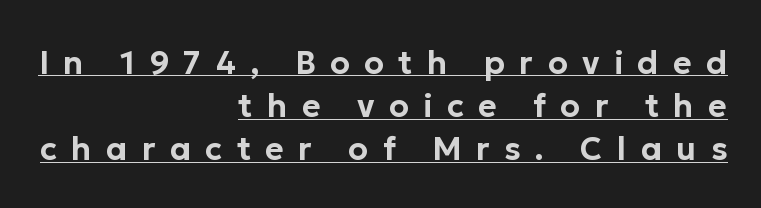
Q: Is the text italic (slanted)? A: No, it is upright.
Q: Is the typeface a serif or a sans-serif typeface? A: Sans-serif.
Q: Is the text underlined? A: Yes.
Q: How is the paragraph aligned? A: Right-aligned.
Q: Is the spacing between letters normal or unusually wide? A: Unusually wide.
Q: Is the spacing between lines tight, normal or loose? A: Normal.
Q: Width (condensed, normal, or wide)? A: Normal.
Q: Stroke contrast? A: Low.
Q: x-height? A: Medium.
Q: Monospaced? A: No.
